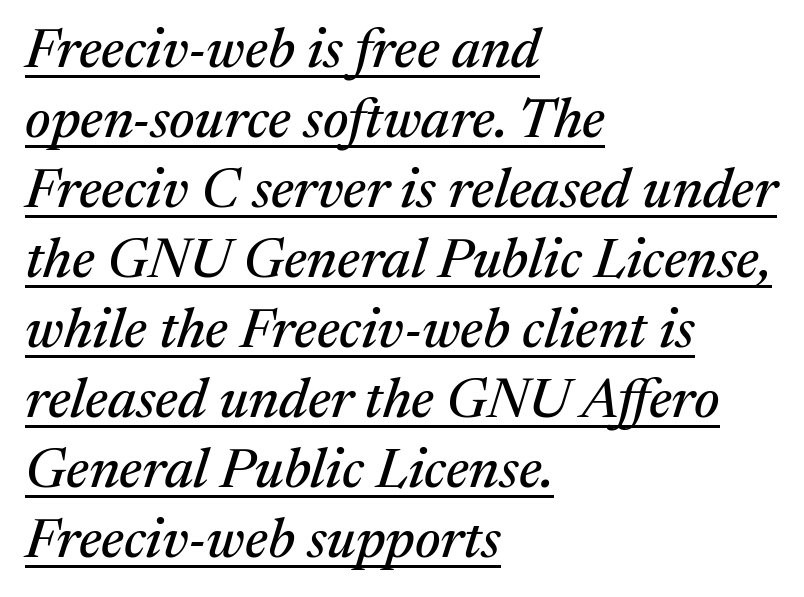
Q: Is the text italic (slanted)? A: Yes, it leans right by about 17 degrees.
Q: Is the typeface a serif or a sans-serif typeface? A: Serif.
Q: Is the text underlined? A: Yes.
Q: How is the paragraph aligned? A: Left-aligned.
Q: Is the spacing between letters normal or unusually wide? A: Normal.
Q: Is the spacing between lines tight, normal or loose? A: Normal.
Q: Width (condensed, normal, or wide)? A: Normal.
Q: Stroke contrast? A: Medium.
Q: x-height? A: Medium.
Q: Monospaced? A: No.
